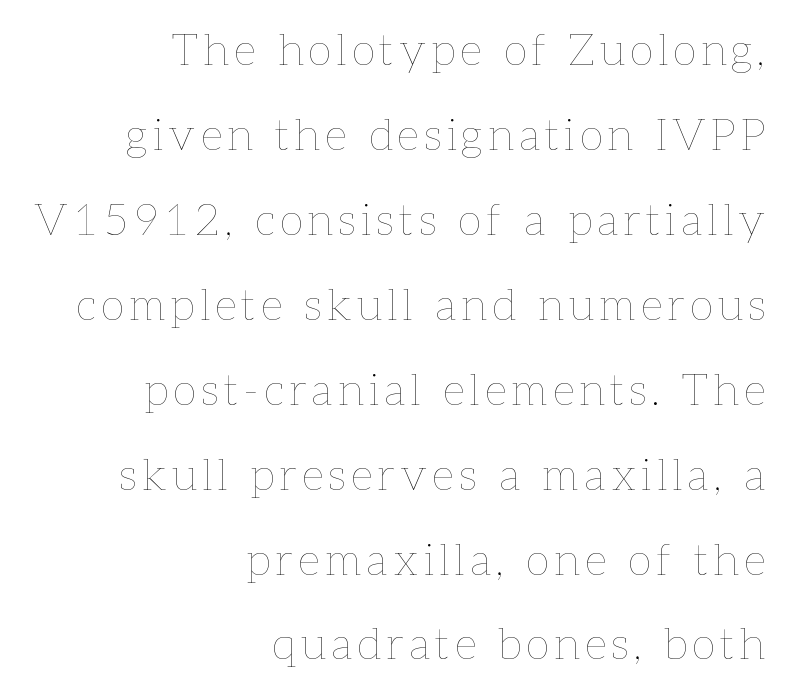
The image shows 44 px thin type, upright; set right-aligned, loose line spacing (1.93x), not underlined; low stroke contrast and a medium x-height.
